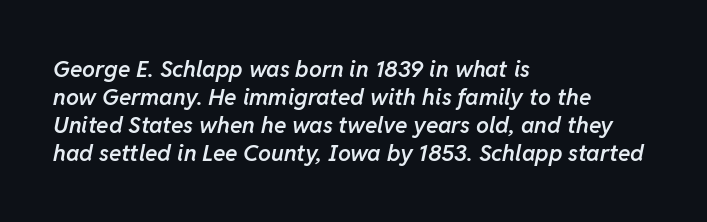
Honestly, there is no underline to notice here at all. There is no visible air inserted between adjacent glyphs. Emphasis by weight is partial: semibold. The compositor pushed each line to the left boundary.
